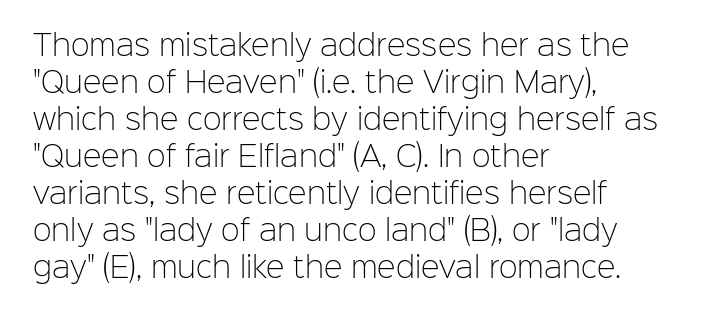
The image shows 28 px light sans-serif type, upright; set left-aligned, normal line spacing (1.32x), normal letter spacing, not underlined; low stroke contrast and a medium x-height.
